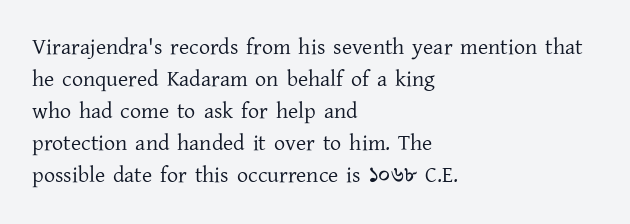
Weight: in the light-to-regular range. These lines keep a tight, regular rhythm from letter to letter. Any mark beneath the type? The region is blank. Left-aligned paragraph, ragged on the right. If you drew a line through each stem, it would be perfectly vertical. Honestly, the row spacing looks completely unremarkable.
